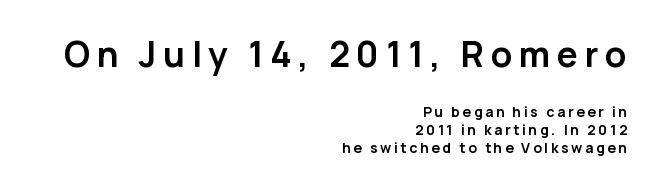
A dark, heavy texture on the line: the type is bold. Type style note: lacks serifs. Alignment: flush right. A typesetter would mark this as roman, not italic. Only glyphs here, with clear space below each row.
